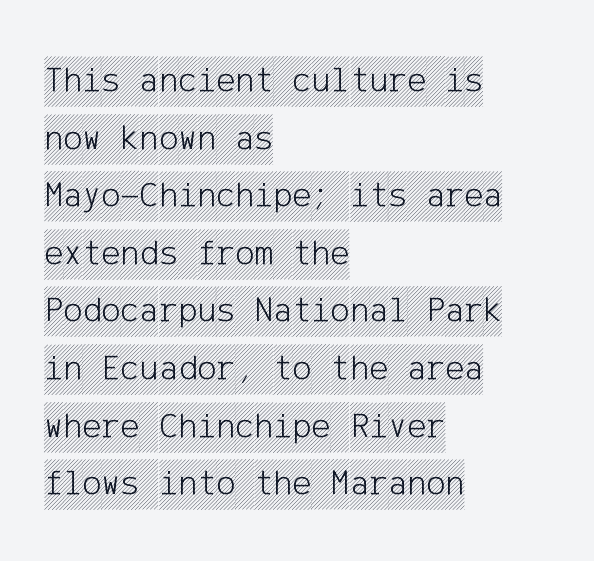
The paragraph has a hard left edge and a soft right edge. Horizontal bands of white between lines are of average thickness. When letters stand straight like this, we call the style roman or upright. How are the letters spaced? Ordinarily, with no added tracking.
